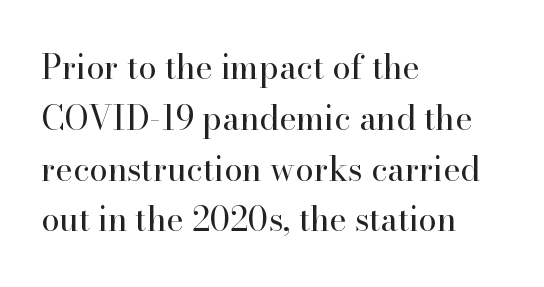
Q: Is the text bold? A: No.
Q: Is the text italic (slanted)? A: No, it is upright.
Q: Is the typeface a serif or a sans-serif typeface? A: Serif.
Q: Is the text underlined? A: No.
Q: How is the paragraph aligned? A: Left-aligned.
Q: Is the spacing between letters normal or unusually wide? A: Normal.
Q: Is the spacing between lines tight, normal or loose? A: Normal.
Q: Width (condensed, normal, or wide)? A: Normal.
Q: Stroke contrast? A: High.
Q: x-height? A: Small.
Q: Monospaced? A: No.
